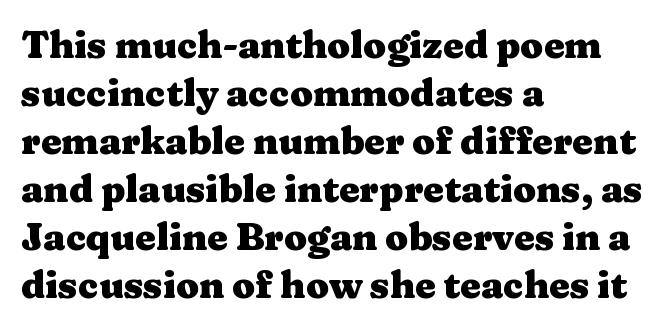
The image shows 37 px heavy, wide serif type, upright; set left-aligned, normal line spacing (1.3x), normal letter spacing, not underlined; medium stroke contrast and a medium x-height.
